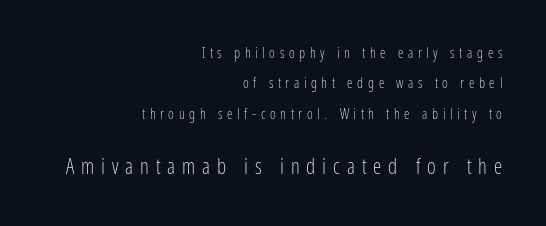
A student would call this right alignment; a typographer would say flush right, rag left. Unmarked baselines from the first word to the last. Two sizes are in play, and the larger belongs to the second block. You could fit nearly another row in the gap between these rows. Posture: vertical.
